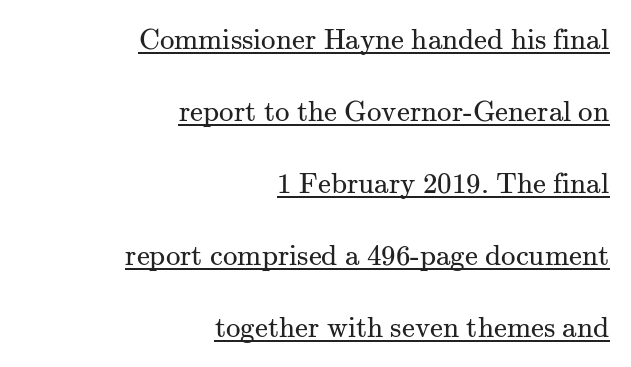
{"serif": "yes", "italic": "no", "bold": "no", "weight": "regular", "width": "normal", "stroke_contrast": "medium", "x_height": "small", "monospaced": "no", "underline": "yes", "align": "right", "line_spacing": "loose", "line_spacing_ratio": 2.48, "letter_spacing": "normal", "letter_spacing_em": 0.0, "glyph_px": 29}
